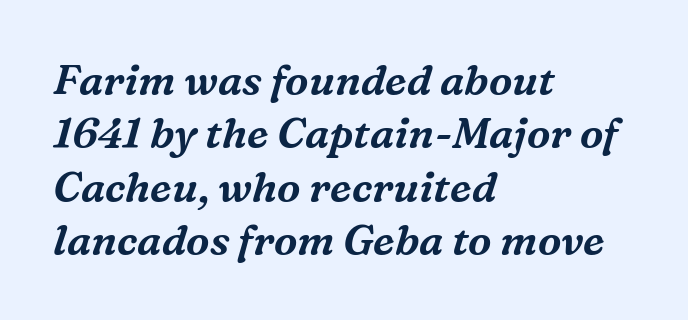
The image shows 42 px serif type, italic (leaning right); set left-aligned, normal line spacing (1.27x), normal letter spacing, not underlined; medium stroke contrast and a medium x-height.
